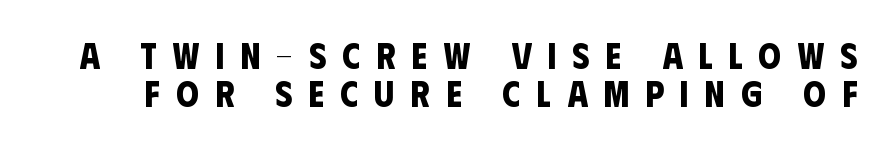
Q: Is the text bold? A: Yes.
Q: Is the typeface a serif or a sans-serif typeface? A: Sans-serif.
Q: Is the text underlined? A: No.
Q: Is the spacing between letters normal or unusually wide? A: Unusually wide.
Q: Is the spacing between lines tight, normal or loose? A: Tight.
Q: Width (condensed, normal, or wide)? A: Condensed.
Q: Stroke contrast? A: Low.
Q: x-height? A: Large.
Q: Monospaced? A: No.
